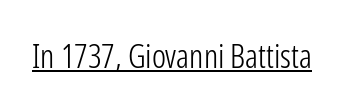
Q: Is the text bold? A: No.
Q: Is the text italic (slanted)? A: No, it is upright.
Q: Is the typeface a serif or a sans-serif typeface? A: Sans-serif.
Q: Is the text underlined? A: Yes.
Q: Is the spacing between letters normal or unusually wide? A: Normal.
Q: Width (condensed, normal, or wide)? A: Condensed.
Q: Stroke contrast? A: Low.
Q: x-height? A: Medium.
Q: Monospaced? A: No.
